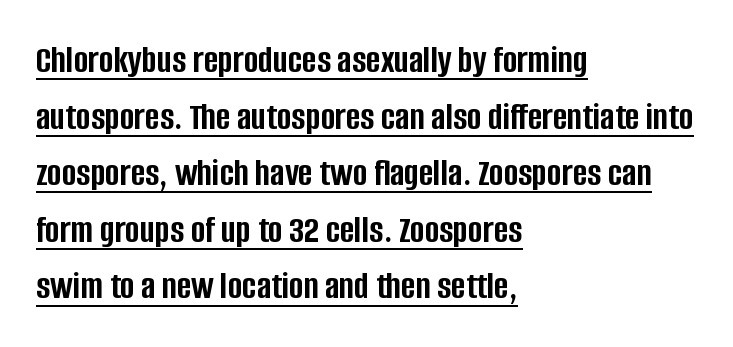
Underlined type. Every letter is thick-stroked: bold, no question. Typographically, this falls in the sans-serif category. The compositor pushed each line to the left boundary. These lines keep a tight, regular rhythm from letter to letter. A typesetter would call this proportional, since set widths differ per character.
